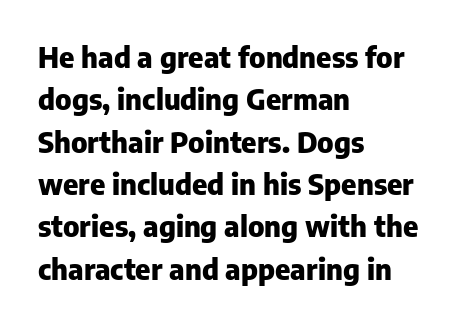
{"serif": "no", "italic": "no", "bold": "yes", "weight": "heavy", "width": "normal", "stroke_contrast": "low", "x_height": "medium", "monospaced": "no", "underline": "no", "align": "left", "line_spacing": "normal", "line_spacing_ratio": 1.46, "letter_spacing": "normal", "letter_spacing_em": 0.0, "glyph_px": 29}
